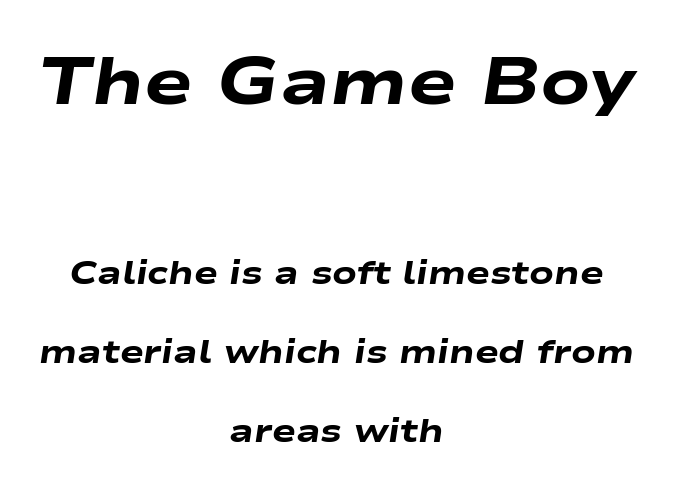
The image shows 65 px heavy, wide type, italic (leaning right); set centered, loose line spacing (2.47x), normal letter spacing, not underlined; the first (top) block is 2.03x larger; low stroke contrast and a medium x-height.
